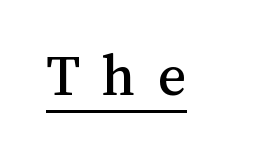
Q: Is the text italic (slanted)? A: No, it is upright.
Q: Is the text underlined? A: Yes.
Q: Is the spacing between letters normal or unusually wide? A: Unusually wide.
Q: Width (condensed, normal, or wide)? A: Normal.
Q: Stroke contrast? A: Medium.
Q: x-height? A: Medium.
Q: Monospaced? A: No.
